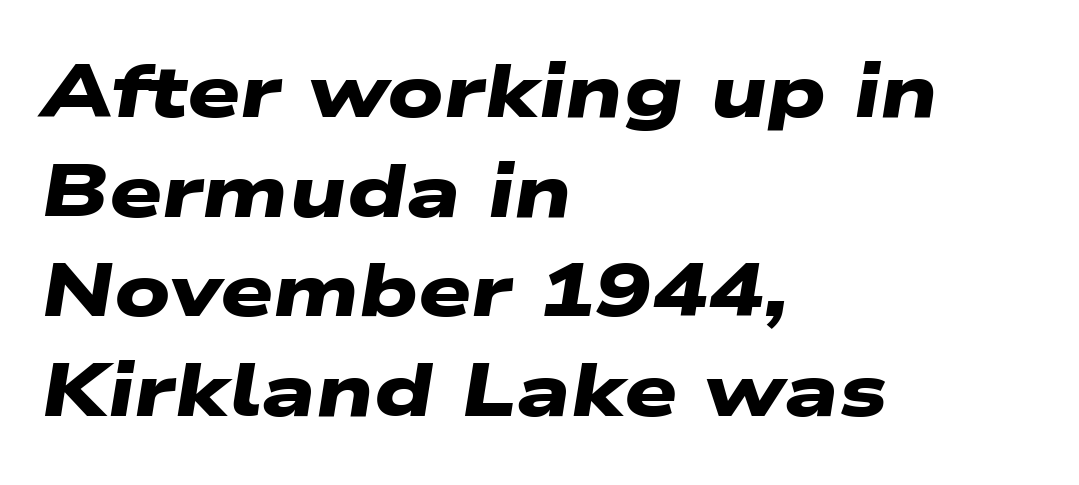
The image shows 75 px heavy, wide sans-serif type; set left-aligned, normal line spacing (1.33x), normal letter spacing, not underlined; low stroke contrast and a medium x-height.
